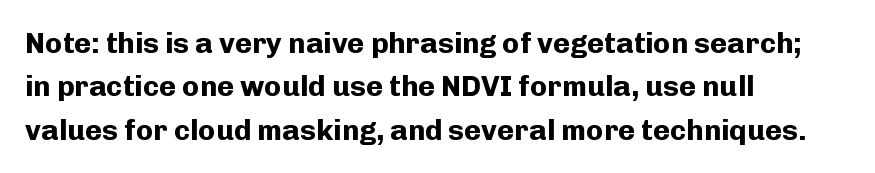
The image shows 29 px bold sans-serif type, upright; set left-aligned, normal line spacing (1.5x), normal letter spacing, not underlined; low stroke contrast and a medium x-height.
